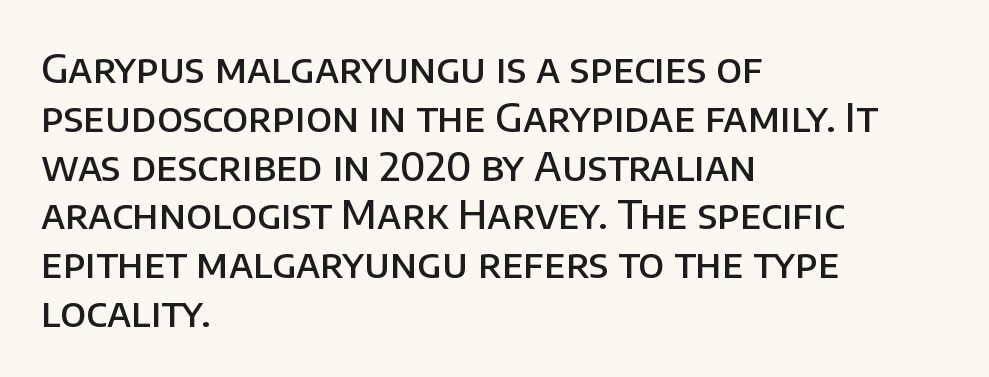
The image shows 40 px semibold sans-serif type, upright; set left-aligned, line spacing 1.22x, normal letter spacing, not underlined; low stroke contrast and a large x-height.
